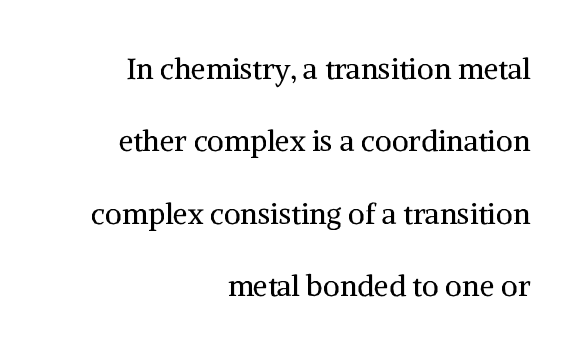
{"serif": "yes", "italic": "no", "bold": "no", "weight": "regular", "width": "normal", "stroke_contrast": "medium", "x_height": "medium", "monospaced": "no", "underline": "no", "align": "right", "line_spacing": "loose", "line_spacing_ratio": 2.5, "letter_spacing": "normal", "letter_spacing_em": 0.0, "glyph_px": 29}
